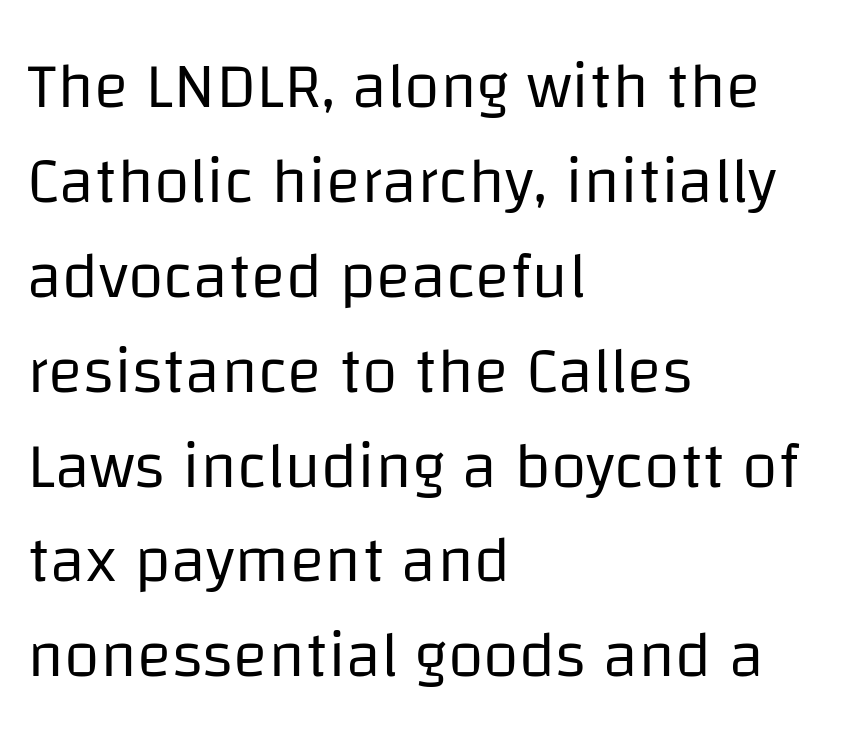
Is this a sans? Yes — the strokes have no serifs. Ordinary non-slanted type is in use. The letters sit at their default tracking, neither squeezed nor spread. Rows of type keep a routine distance in the vertical direction.
